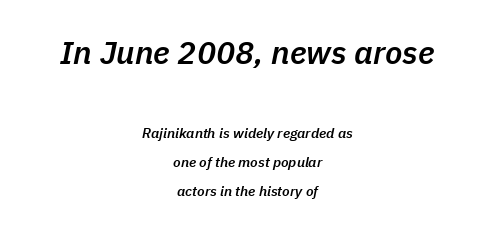
The image shows 32 px semibold type, italic (leaning right); set centered, loose line spacing (2.08x), normal letter spacing, not underlined; the first (top) block is 2.29x larger; low stroke contrast and a medium x-height.
